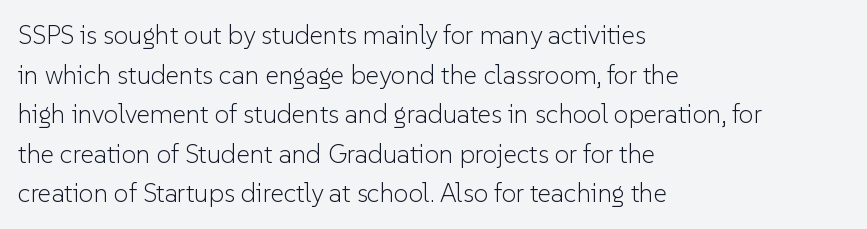
The image shows 26 px text type, upright; set left-aligned, normal line spacing (1.52x), normal letter spacing, not underlined.
